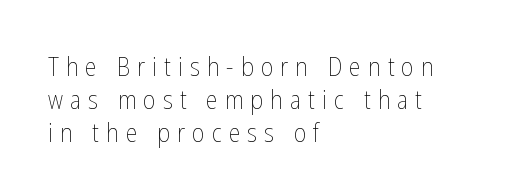
Alignment: flush left. If you drew a line through each stem, it would be perfectly vertical. Characters follow at a spacing far wider than the type designer built in. The foot of each line stays bare and open.
